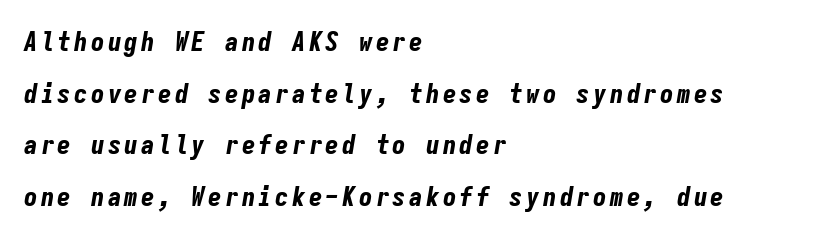
Q: Is the text bold? A: Yes.
Q: Is the text italic (slanted)? A: Yes, it leans right by about 9 degrees.
Q: Is the text underlined? A: No.
Q: How is the paragraph aligned? A: Left-aligned.
Q: Is the spacing between lines tight, normal or loose? A: Loose.
